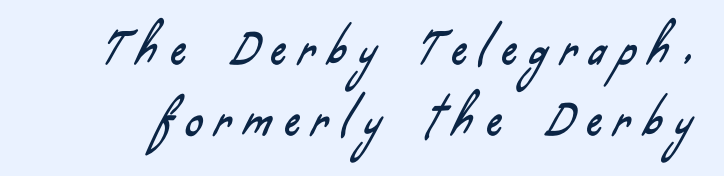
{"serif": "no", "width": "condensed", "stroke_contrast": "low", "x_height": "small", "monospaced": "no", "underline": "no", "line_spacing": "normal", "line_spacing_ratio": 1.68, "letter_spacing": "wide", "letter_spacing_em": 0.32, "glyph_px": 42}
